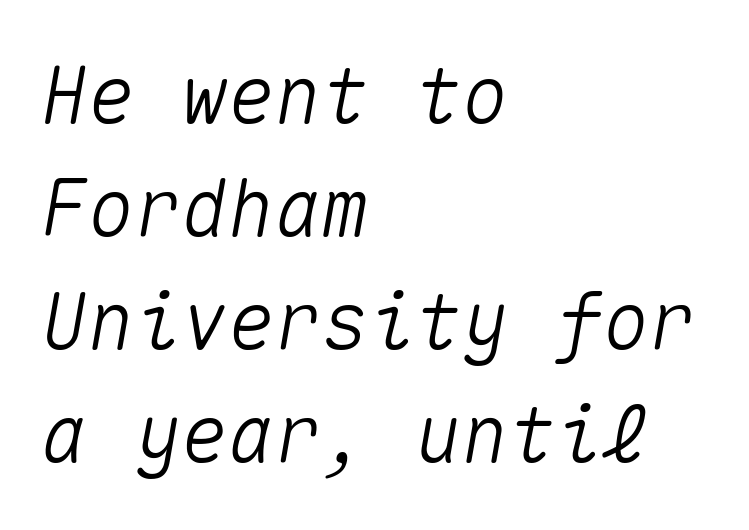
Q: Is the text italic (slanted)? A: Yes, it leans right by about 10 degrees.
Q: Is the text underlined? A: No.
Q: How is the paragraph aligned? A: Left-aligned.
Q: Is the spacing between letters normal or unusually wide? A: Normal.
Q: Is the spacing between lines tight, normal or loose? A: Normal.
Q: Width (condensed, normal, or wide)? A: Normal.
Q: Stroke contrast? A: Medium.
Q: x-height? A: Medium.
Q: Monospaced? A: Yes.
